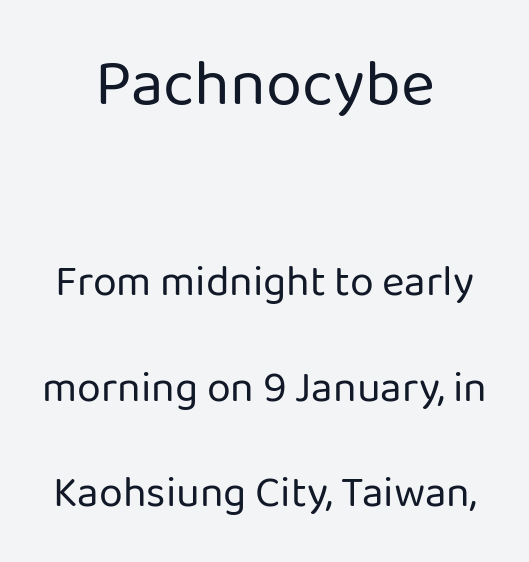
{"serif": "no", "italic": "no", "bold": "no", "weight": "regular", "width": "normal", "stroke_contrast": "low", "x_height": "medium", "monospaced": "no", "underline": "no", "align": "center", "line_spacing": "loose", "line_spacing_ratio": 2.46, "letter_spacing": "normal", "letter_spacing_em": 0.0, "larger_block": "first", "size_ratio": 1.51, "glyph_px": 65}
